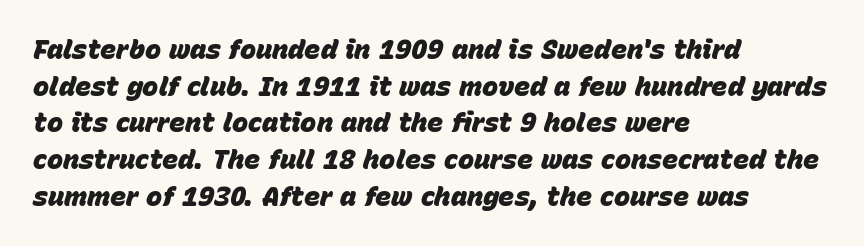
Emphasis by weight is at full strength: bold. The words here are not underlined. The passage shown stacks its lines at a standard gap. The letters sit at their default tracking, neither squeezed nor spread.
